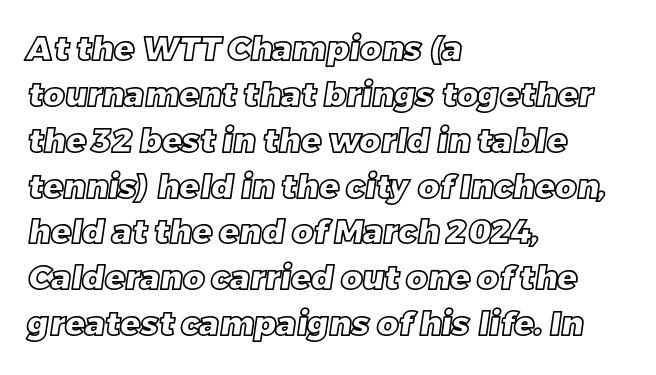
Q: Is the text underlined? A: No.
Q: How is the paragraph aligned? A: Left-aligned.
Q: Is the spacing between letters normal or unusually wide? A: Normal.
Q: Is the spacing between lines tight, normal or loose? A: Normal.
Q: Width (condensed, normal, or wide)? A: Normal.
Q: x-height? A: Large.
Q: Monospaced? A: No.
